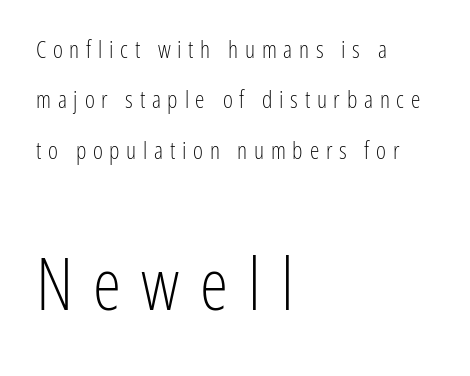
{"serif": "no", "italic": "no", "bold": "no", "weight": "light", "width": "condensed", "stroke_contrast": "low", "x_height": "medium", "monospaced": "no", "underline": "no", "align": "left", "line_spacing": "loose", "line_spacing_ratio": 2.1, "letter_spacing": "wide", "letter_spacing_em": 0.28, "larger_block": "second", "size_ratio": 3.0, "glyph_px": 72}
